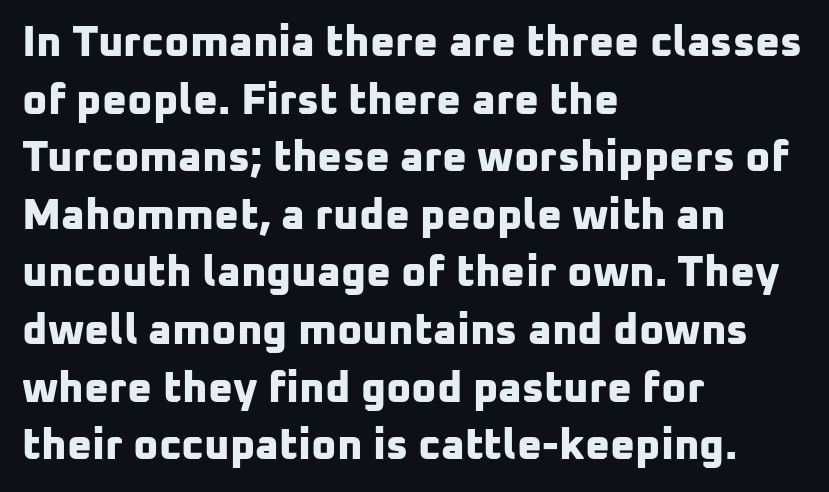
Caption: multi-line text, flush left, ragged right. No feet cap the strokes, marking this as sans-serif type. The glyphs have the mass of a bold cut. Quick note: underline off. Words appear dense and cohesive because spacing is normal.
